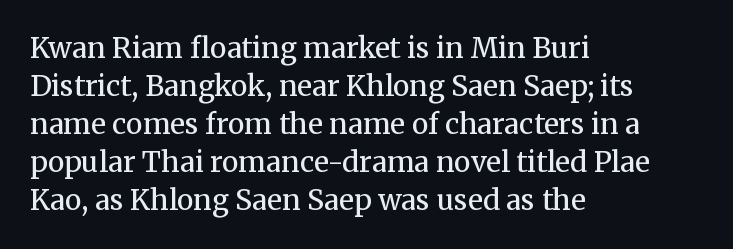
The image shows 28 px regular-weight serif type, upright; set left-aligned, normal line spacing (1.36x), normal letter spacing, not underlined; medium stroke contrast and a medium x-height.
